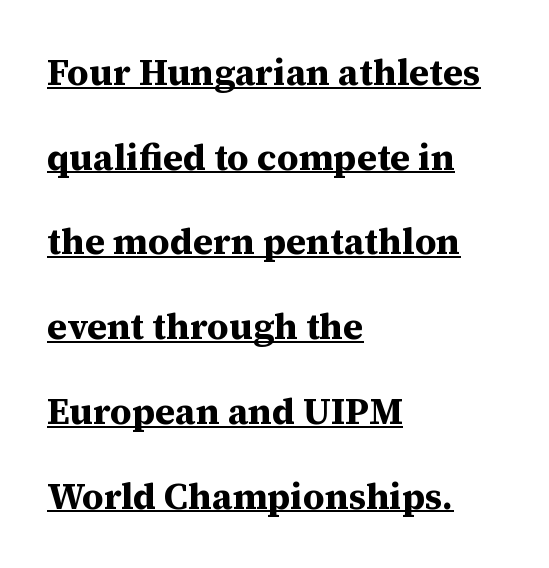
{"serif": "yes", "italic": "no", "bold": "yes", "weight": "bold", "width": "normal", "stroke_contrast": "medium", "x_height": "medium", "monospaced": "no", "underline": "yes", "align": "left", "line_spacing": "loose", "line_spacing_ratio": 2.29, "letter_spacing": "normal", "letter_spacing_em": 0.0, "glyph_px": 37}
